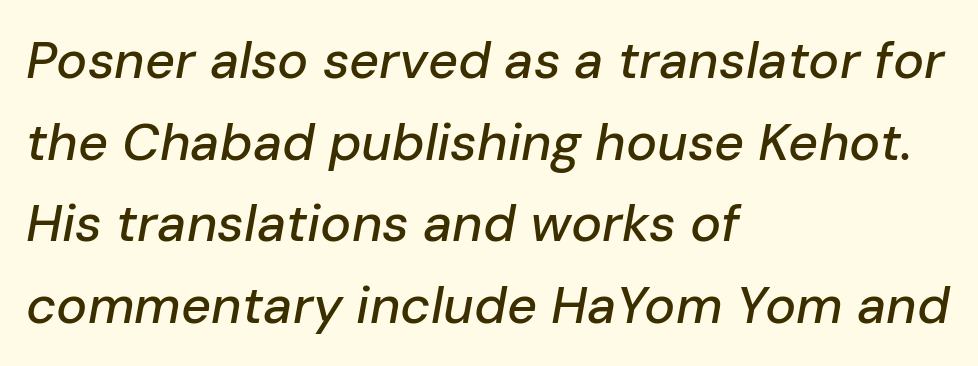
The ragged edge is on the right, which tells us the setting is flush left. Only glyphs here, with clear space below each row. The gaps between neighbouring characters are ordinary and unremarkable. A typesetter would call this proportional, since set widths differ per character. Normally led — the rows are evenly, conventionally spaced. Posture: slanted.
